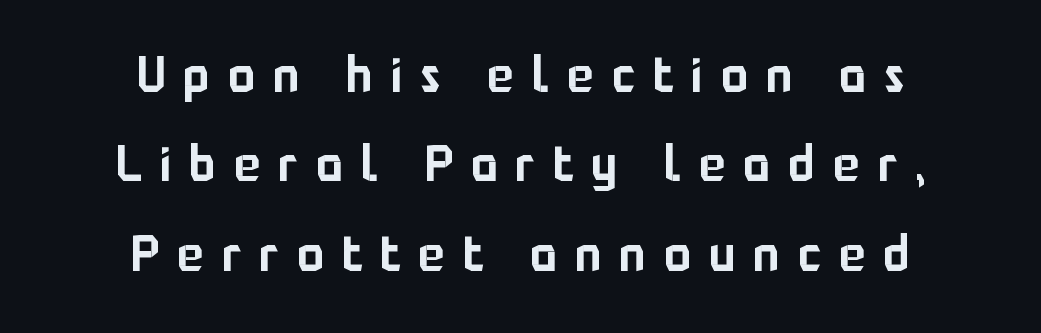
The image shows 50 px sans-serif type, upright; set centered, line spacing 1.79x, unusually wide letter spacing (+0.36 em), not underlined; low stroke contrast and a medium x-height.
